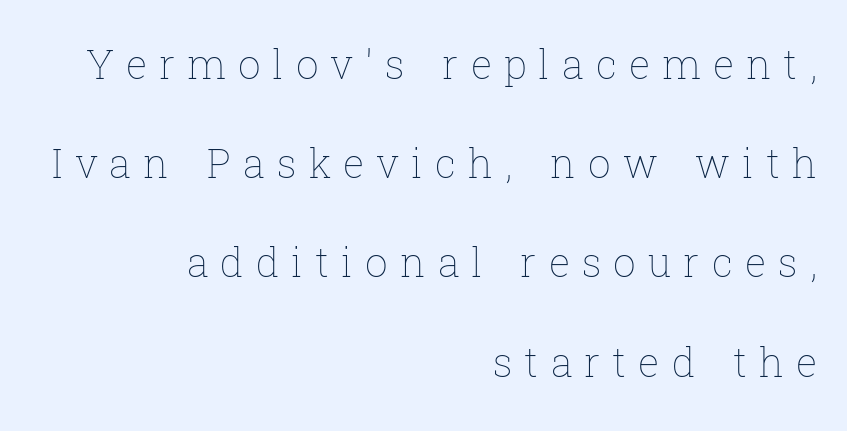
Q: Is the text bold? A: No.
Q: Is the text italic (slanted)? A: No, it is upright.
Q: Is the text underlined? A: No.
Q: How is the paragraph aligned? A: Right-aligned.
Q: Is the spacing between letters normal or unusually wide? A: Unusually wide.
Q: Is the spacing between lines tight, normal or loose? A: Loose.
Q: Width (condensed, normal, or wide)? A: Normal.
Q: Stroke contrast? A: Low.
Q: x-height? A: Medium.
Q: Monospaced? A: No.
